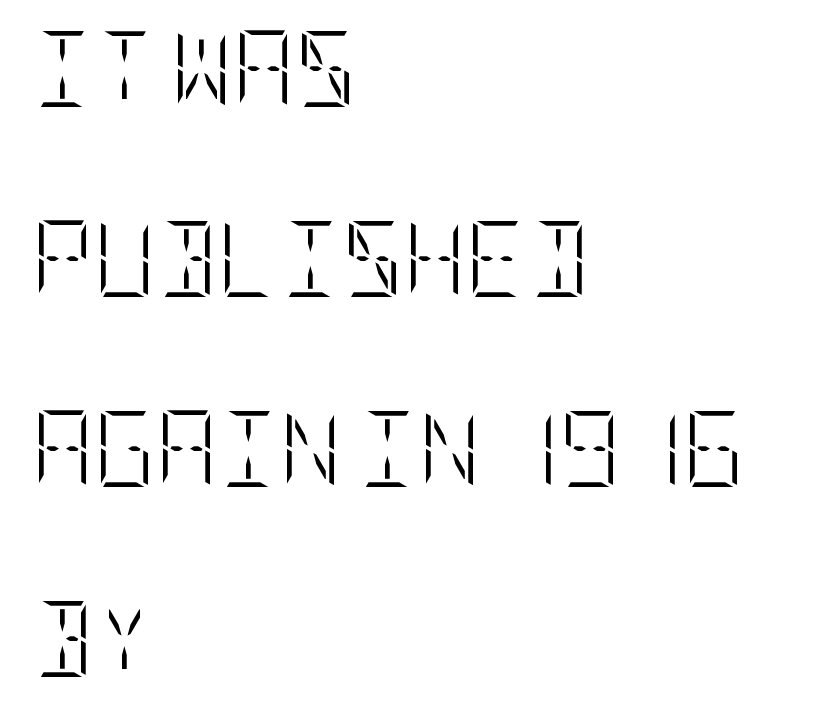
The image shows 76 px light, condensed type, upright; set left-aligned, loose line spacing (2.5x), normal letter spacing, not underlined; low stroke contrast and a large x-height.
